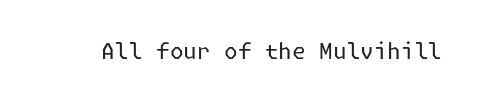
{"italic": "no", "bold": "no", "underline": "no", "letter_spacing": "normal", "letter_spacing_em": 0.0, "glyph_px": 22}
